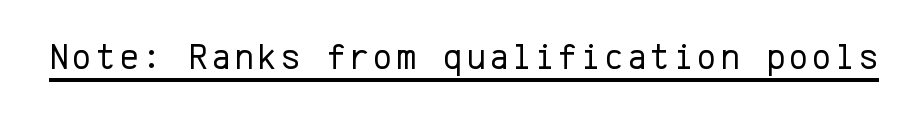
Regarding serifs, this sample does without them. A continuous stroke trails under the words, as in a hyperlink. This sample has the even, mechanical cadence of fixed-width lettering. In terms of posture, this sample is upright. Is the type heavy? It reads as light-to-regular instead.
